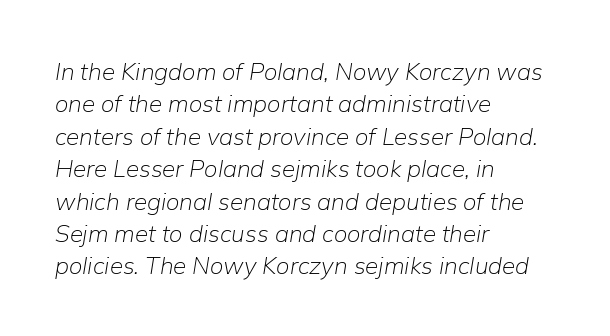
Q: Is the text bold? A: No.
Q: Is the text italic (slanted)? A: Yes, it leans right by about 9 degrees.
Q: Is the text underlined? A: No.
Q: How is the paragraph aligned? A: Left-aligned.
Q: Is the spacing between letters normal or unusually wide? A: Normal.
Q: Is the spacing between lines tight, normal or loose? A: Normal.
